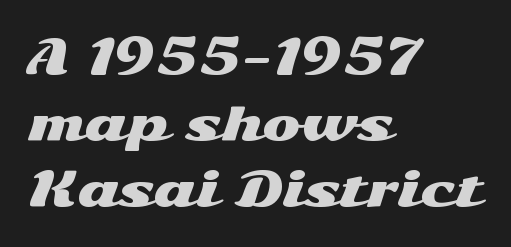
{"serif": "no", "width": "wide", "stroke_contrast": "medium", "x_height": "medium", "monospaced": "no", "underline": "no", "align": "left", "line_spacing": "normal", "line_spacing_ratio": 1.43, "letter_spacing": "normal", "letter_spacing_em": 0.0, "glyph_px": 46}
